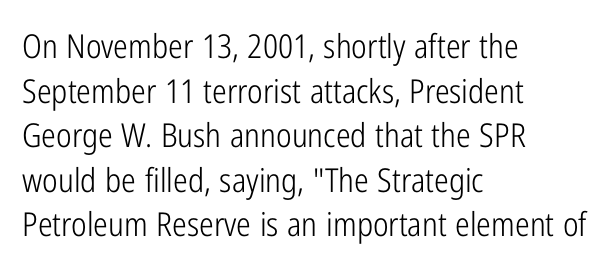
Q: Is the text bold? A: No.
Q: Is the text italic (slanted)? A: No, it is upright.
Q: Is the typeface a serif or a sans-serif typeface? A: Sans-serif.
Q: Is the text underlined? A: No.
Q: How is the paragraph aligned? A: Left-aligned.
Q: Is the spacing between letters normal or unusually wide? A: Normal.
Q: Is the spacing between lines tight, normal or loose? A: Normal.
Q: Width (condensed, normal, or wide)? A: Condensed.
Q: Stroke contrast? A: Low.
Q: x-height? A: Medium.
Q: Monospaced? A: No.
